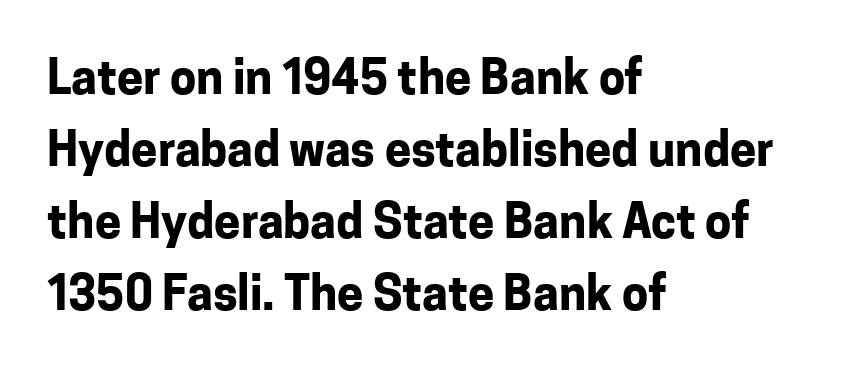
{"serif": "no", "italic": "no", "bold": "yes", "weight": "bold", "width": "normal", "stroke_contrast": "low", "x_height": "medium", "monospaced": "no", "underline": "no", "align": "left", "line_spacing": "normal", "line_spacing_ratio": 1.53, "letter_spacing": "normal", "letter_spacing_em": 0.0, "glyph_px": 47}
